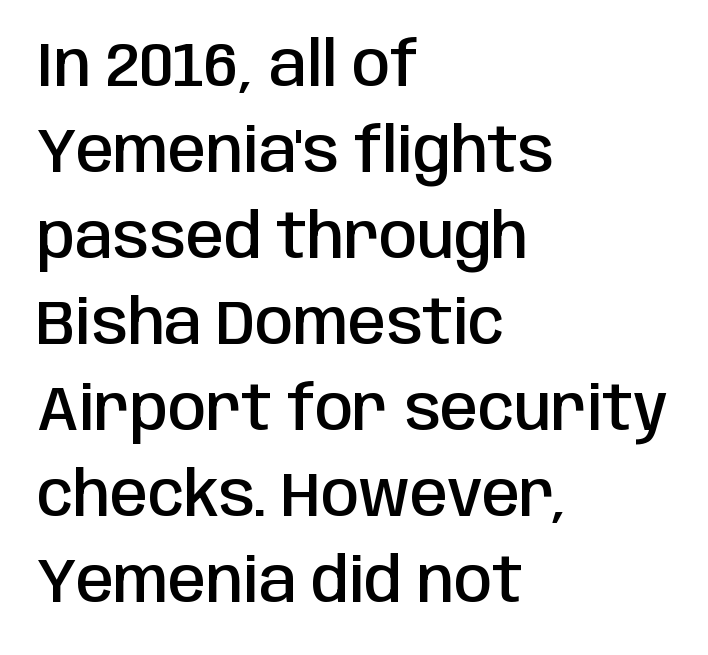
Is this a sans? Yes — the strokes have no serifs. Vertical spacing — default. Think of a printed novel: that variable character pitch is what you see here. The rag falls on the right side of this text block. The lettering holds an erect, upright posture throughout. You could call the tracking neutral — neither tight nor loose.
